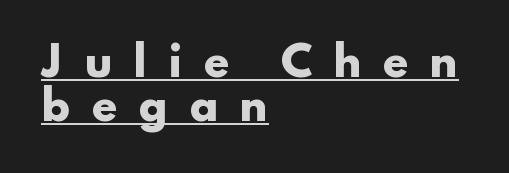
{"serif": "no", "italic": "no", "bold": "yes", "weight": "heavy", "width": "wide", "stroke_contrast": "low", "x_height": "small", "monospaced": "no", "underline": "yes", "align": "left", "line_spacing": "tight", "line_spacing_ratio": 1.07, "letter_spacing": "wide", "letter_spacing_em": 0.5, "glyph_px": 41}
